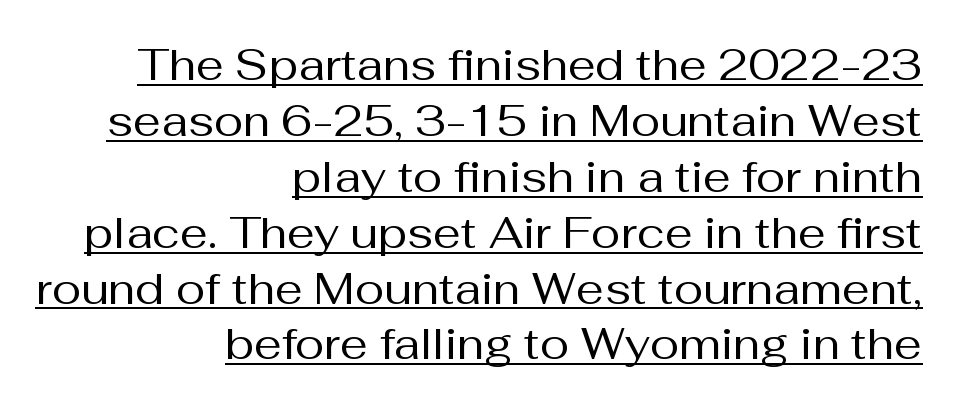
Looks like someone drew a line under every word here. Nothing heavy about these letters — not bold at all. Vertical spacing — default. Which margin do the lines hug? The right one — the left edge is uneven.
